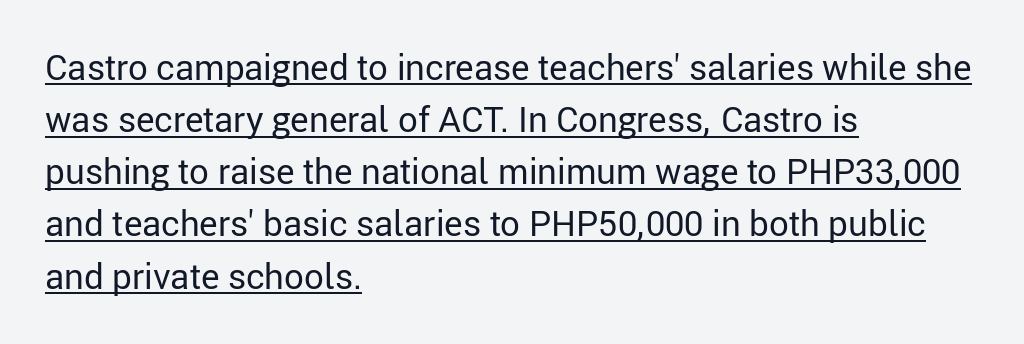
{"serif": "no", "italic": "no", "bold": "no", "weight": "regular", "width": "normal", "stroke_contrast": "low", "x_height": "medium", "monospaced": "no", "underline": "yes", "align": "left", "line_spacing": "normal", "line_spacing_ratio": 1.49, "letter_spacing": "normal", "letter_spacing_em": 0.0, "glyph_px": 35}
